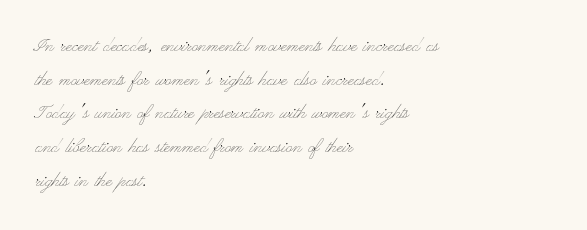
The image shows 22 px text type; set left-aligned, normal line spacing (1.53x), normal letter spacing, not underlined.
